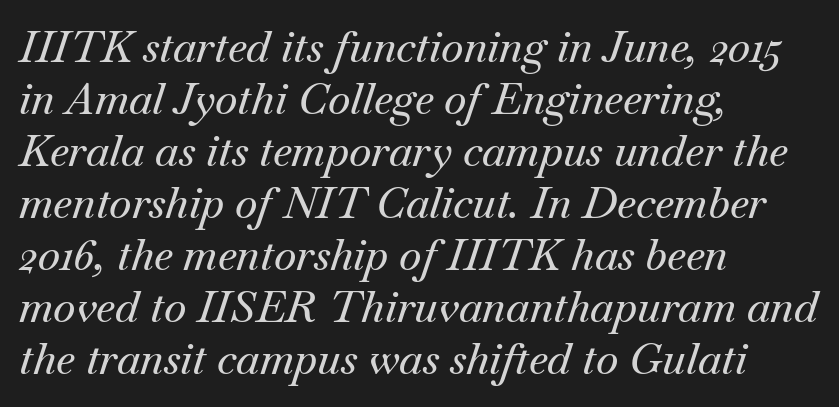
The image shows 43 px serif type, italic (leaning right); set left-aligned, line spacing 1.21x, normal letter spacing, not underlined; medium stroke contrast and a small x-height.
